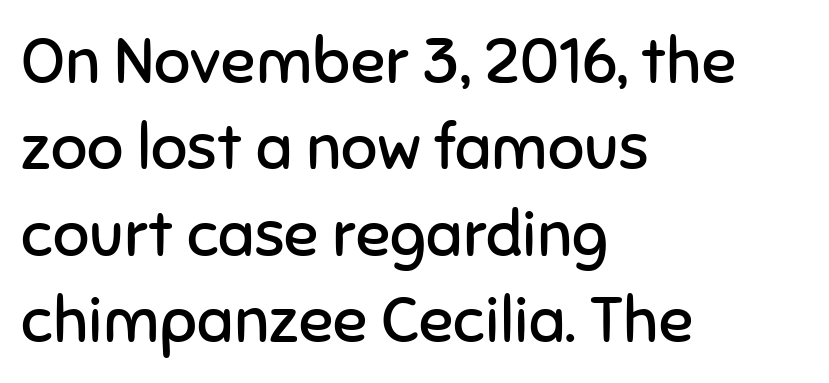
This is not heavy type; no bold has been used. Interline gaps are of average width in this sample. Note the varied advance widths — an 'i' is clearly narrower than an 'm'. The specimen reads as upright at a glance. Compared with typical body copy, the letter spacing here is the same.
